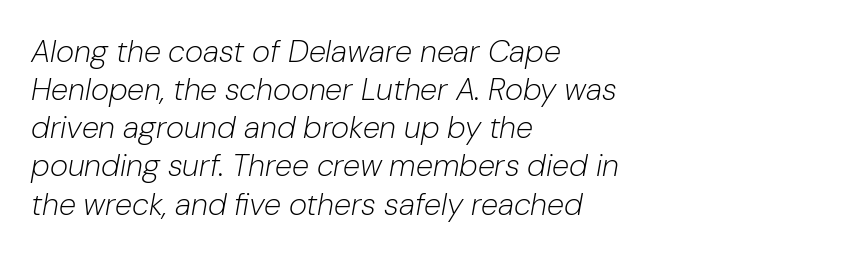
Designer's note — italics engaged. Is this a heavy cut? Hardly; it is regular or lighter. The passage shown is typed in a proportional face where columns would drift. Nothing unusual about the tracking: characters are spaced as the font intends.
